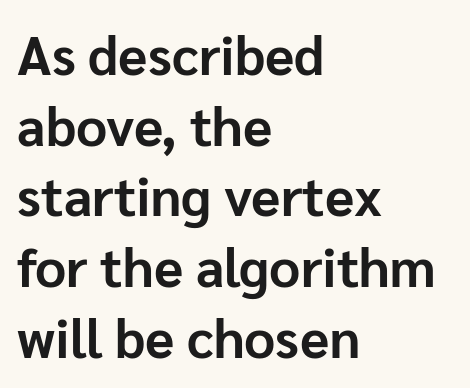
Tall strokes in this sample are plumb rather than angled. Line starts are locked; line ends wander. There is no visible air inserted between adjacent glyphs. Interline gaps are of average width in this sample. You can tell from the bare stems that sans-serif type was used.
